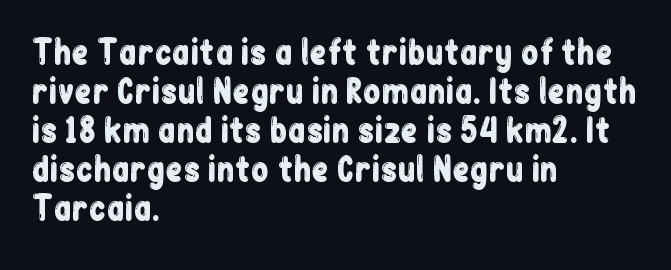
Q: Is the text italic (slanted)? A: No, it is upright.
Q: Is the typeface a serif or a sans-serif typeface? A: Sans-serif.
Q: Is the text underlined? A: No.
Q: How is the paragraph aligned? A: Left-aligned.
Q: Is the spacing between letters normal or unusually wide? A: Normal.
Q: Width (condensed, normal, or wide)? A: Condensed.
Q: Stroke contrast? A: Low.
Q: x-height? A: Medium.
Q: Monospaced? A: No.
